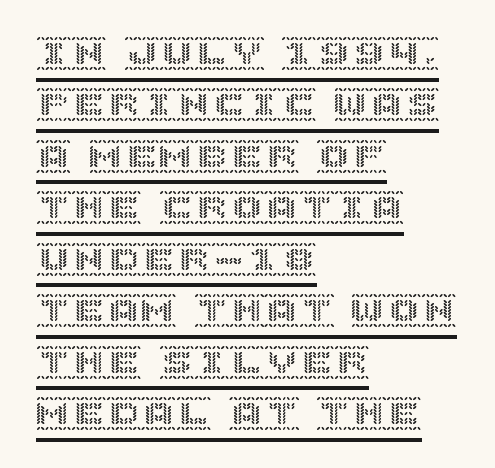
{"italic": "no", "width": "normal", "x_height": "large", "underline": "yes", "align": "left", "line_spacing": "normal", "line_spacing_ratio": 1.47, "letter_spacing": "normal", "letter_spacing_em": 0.0, "glyph_px": 35}
